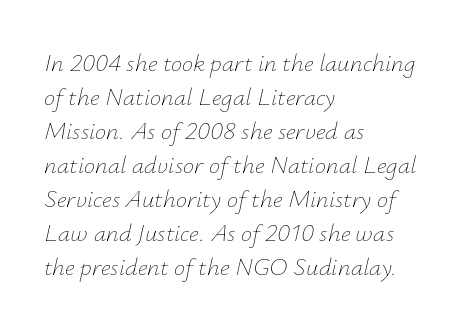
{"italic": "yes", "lean": "right", "slant_degrees": 12, "bold": "no", "underline": "no", "align": "left", "line_spacing": "normal", "line_spacing_ratio": 1.36, "letter_spacing": "normal", "letter_spacing_em": 0.0, "glyph_px": 25}
